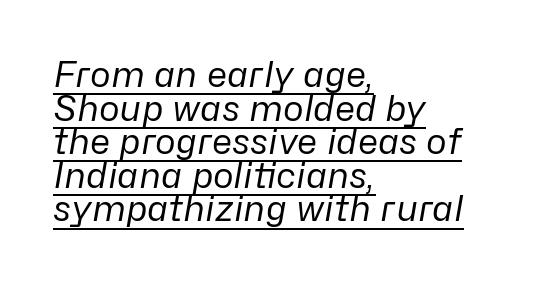
Looking at the ascenders, they clearly lean. The letterforms sit at book weight or below. Varying glyph widths throughout — classic text-font behaviour. A continuous stroke trails under the words, as in a hyperlink.
